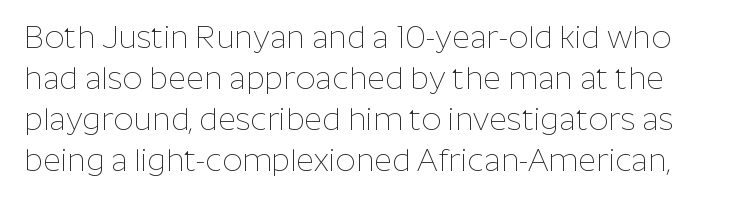
Q: Is the text bold? A: No.
Q: Is the text italic (slanted)? A: No, it is upright.
Q: Is the typeface a serif or a sans-serif typeface? A: Sans-serif.
Q: Is the text underlined? A: No.
Q: Is the spacing between letters normal or unusually wide? A: Normal.
Q: Is the spacing between lines tight, normal or loose? A: Normal.
Q: Width (condensed, normal, or wide)? A: Normal.
Q: Stroke contrast? A: Low.
Q: x-height? A: Medium.
Q: Monospaced? A: No.
